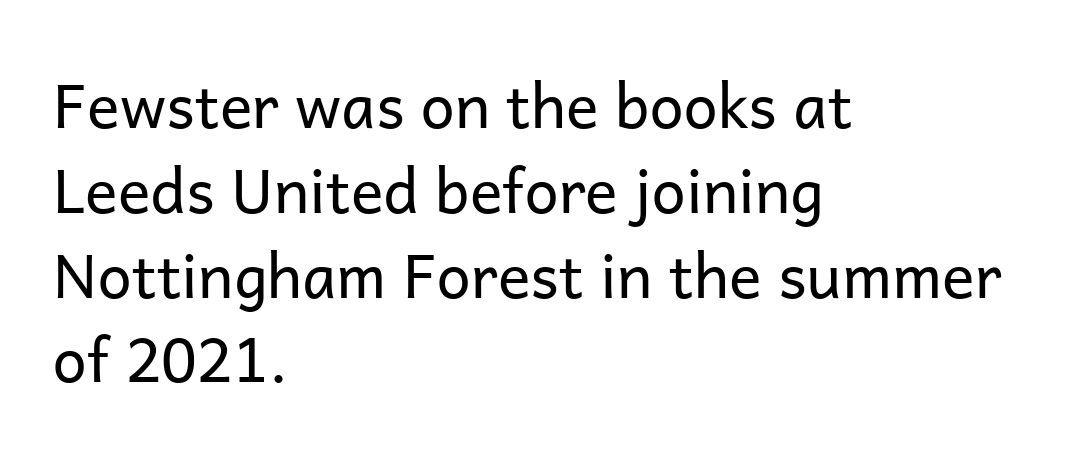
{"serif": "no", "italic": "no", "bold": "no", "weight": "regular", "width": "normal", "stroke_contrast": "low", "x_height": "medium", "monospaced": "no", "underline": "no", "align": "left", "line_spacing": "normal", "line_spacing_ratio": 1.39, "letter_spacing": "normal", "letter_spacing_em": 0.0, "glyph_px": 61}
